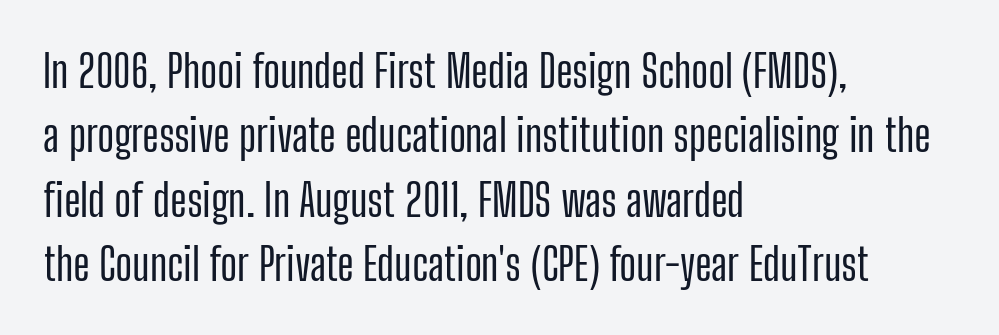
Q: Is the text italic (slanted)? A: No, it is upright.
Q: Is the typeface a serif or a sans-serif typeface? A: Sans-serif.
Q: Is the text underlined? A: No.
Q: How is the paragraph aligned? A: Left-aligned.
Q: Is the spacing between letters normal or unusually wide? A: Normal.
Q: Is the spacing between lines tight, normal or loose? A: Normal.
Q: Width (condensed, normal, or wide)? A: Condensed.
Q: Stroke contrast? A: Low.
Q: x-height? A: Medium.
Q: Monospaced? A: No.
